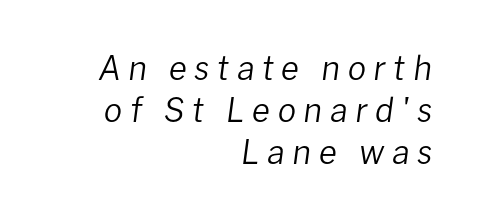
{"italic": "yes", "lean": "right", "slant_degrees": 8, "bold": "no", "weight": "regular", "width": "normal", "stroke_contrast": "low", "x_height": "medium", "monospaced": "no", "underline": "no", "align": "right", "line_spacing": "normal", "line_spacing_ratio": 1.27, "letter_spacing": "wide", "letter_spacing_em": 0.23, "glyph_px": 33}
